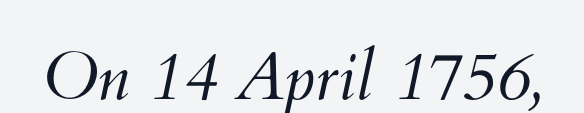
Spacing verdict: proportional, widths tailored to each character. Stroke thickness stays within the range of a standard reading face or lighter. Only glyphs here, with clear space below each row. This rendering leaves character spacing at its baseline value.
